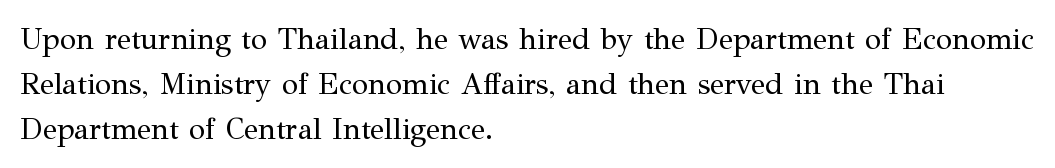
The image shows 30 px regular-weight serif type, upright; set left-aligned, normal line spacing (1.5x), normal letter spacing, not underlined; medium stroke contrast and a medium x-height.
